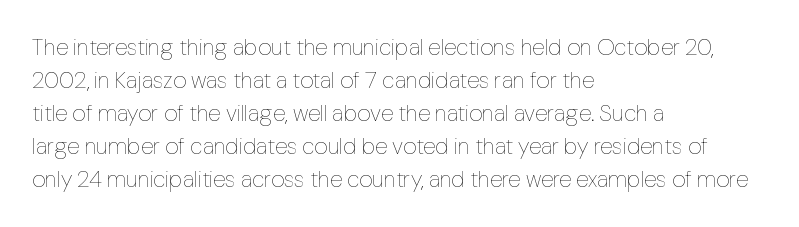
The image shows 23 px text type, upright; set left-aligned, normal line spacing (1.43x), normal letter spacing, not underlined.
